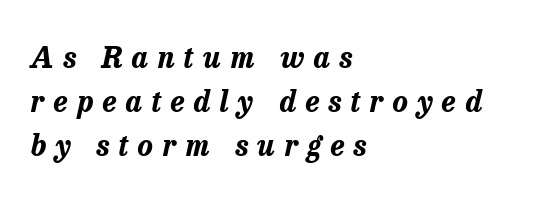
The image shows 29 px bold type, italic (leaning right); set left-aligned, normal line spacing (1.51x), unusually wide letter spacing (+0.32 em), not underlined; low stroke contrast and a medium x-height.
